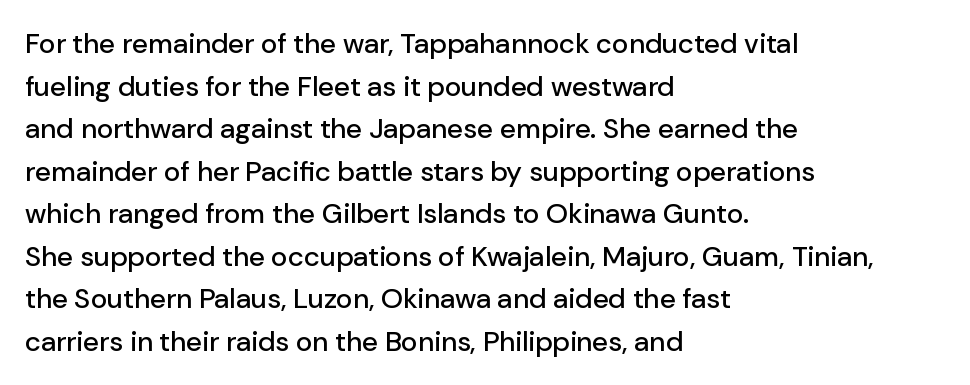
{"serif": "no", "italic": "no", "width": "normal", "stroke_contrast": "low", "x_height": "medium", "monospaced": "no", "underline": "no", "align": "left", "line_spacing": "normal", "line_spacing_ratio": 1.52, "letter_spacing": "normal", "letter_spacing_em": 0.0, "glyph_px": 28}
